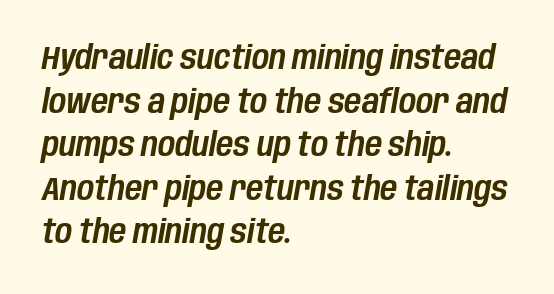
The image shows 33 px condensed type, italic (leaning right); set left-aligned, normal line spacing (1.32x), normal letter spacing, not underlined; low stroke contrast and a large x-height.
